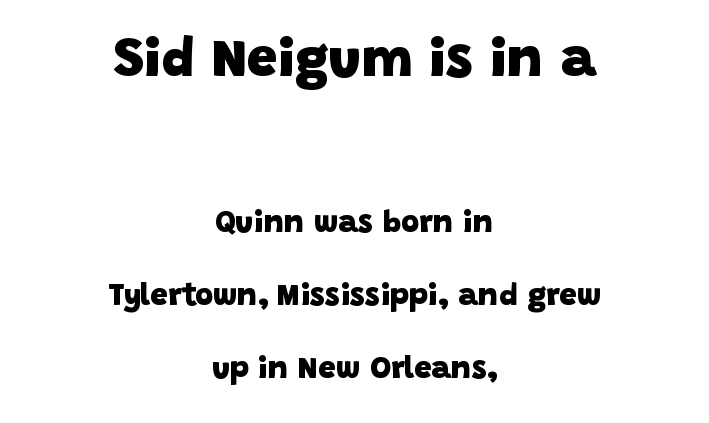
Q: Is the text bold? A: Yes.
Q: Is the typeface a serif or a sans-serif typeface? A: Sans-serif.
Q: Is the text underlined? A: No.
Q: How is the paragraph aligned? A: Centered.
Q: Is the spacing between letters normal or unusually wide? A: Normal.
Q: Is the spacing between lines tight, normal or loose? A: Loose.
Q: Which block of text is set in a larger size, the first (top) or the second (bottom)? A: The first (top) one.
Q: Width (condensed, normal, or wide)? A: Normal.
Q: Stroke contrast? A: Low.
Q: x-height? A: Large.
Q: Monospaced? A: No.
